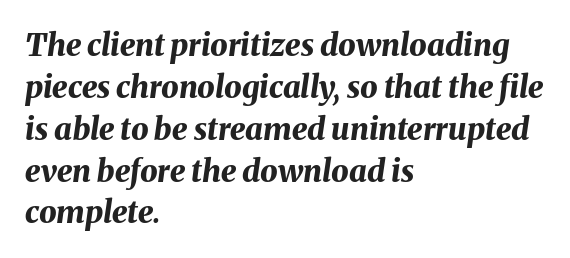
Here the designer chose a conventional face with non-uniform glyph widths. A bare baseline throughout the passage. Look at the tracking — it's just the regular setting, nothing added. Successive baselines arrive at the customary interval.
